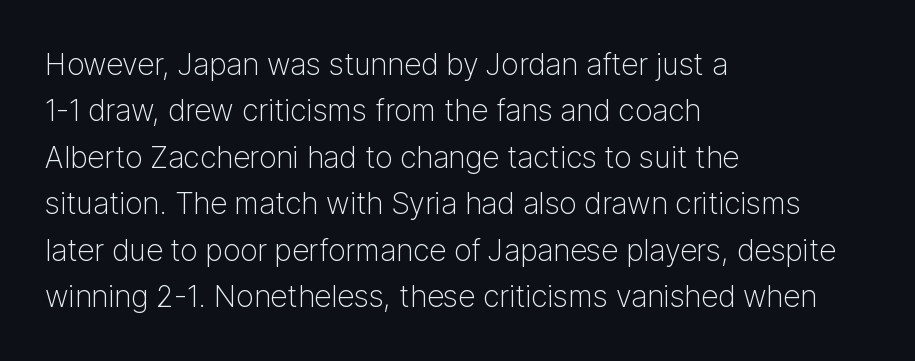
{"serif": "no", "italic": "no", "bold": "no", "weight": "light", "width": "normal", "stroke_contrast": "low", "x_height": "medium", "monospaced": "no", "underline": "no", "align": "left", "line_spacing": "normal", "line_spacing_ratio": 1.55, "letter_spacing": "normal", "letter_spacing_em": 0.0, "glyph_px": 30}
